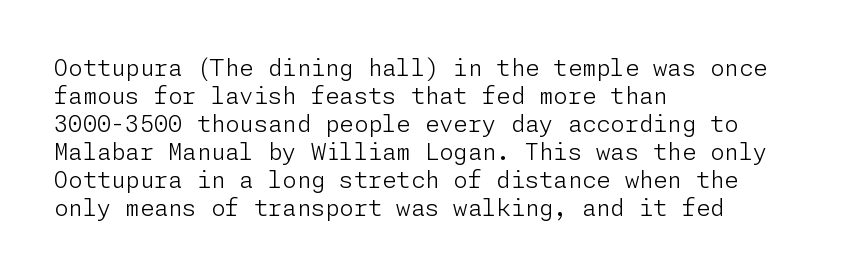
The image shows 23 px text type, upright; set left-aligned, line spacing 1.22x, normal letter spacing, not underlined.
